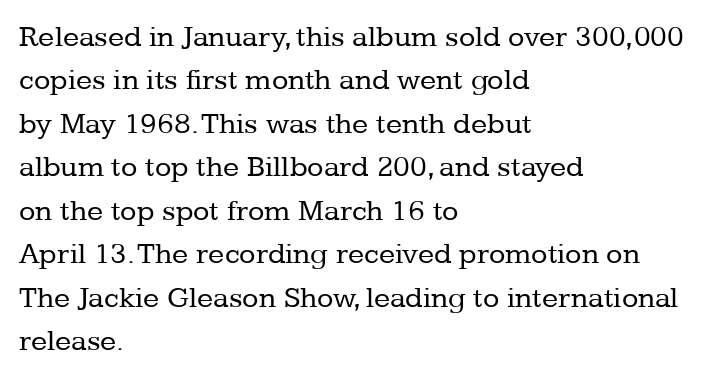
Q: Is the text bold? A: No.
Q: Is the text italic (slanted)? A: No, it is upright.
Q: Is the typeface a serif or a sans-serif typeface? A: Serif.
Q: Is the text underlined? A: No.
Q: How is the paragraph aligned? A: Left-aligned.
Q: Is the spacing between letters normal or unusually wide? A: Normal.
Q: Is the spacing between lines tight, normal or loose? A: Normal.
Q: Width (condensed, normal, or wide)? A: Normal.
Q: Stroke contrast? A: Low.
Q: x-height? A: Medium.
Q: Monospaced? A: No.
